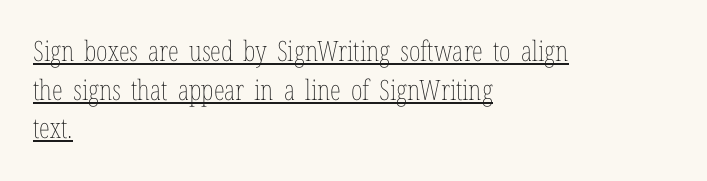
{"italic": "no", "bold": "no", "weight": "thin", "width": "condensed", "stroke_contrast": "low", "x_height": "medium", "monospaced": "no", "underline": "yes", "align": "left", "line_spacing": "normal", "line_spacing_ratio": 1.38, "letter_spacing": "normal", "letter_spacing_em": 0.0, "glyph_px": 28}
